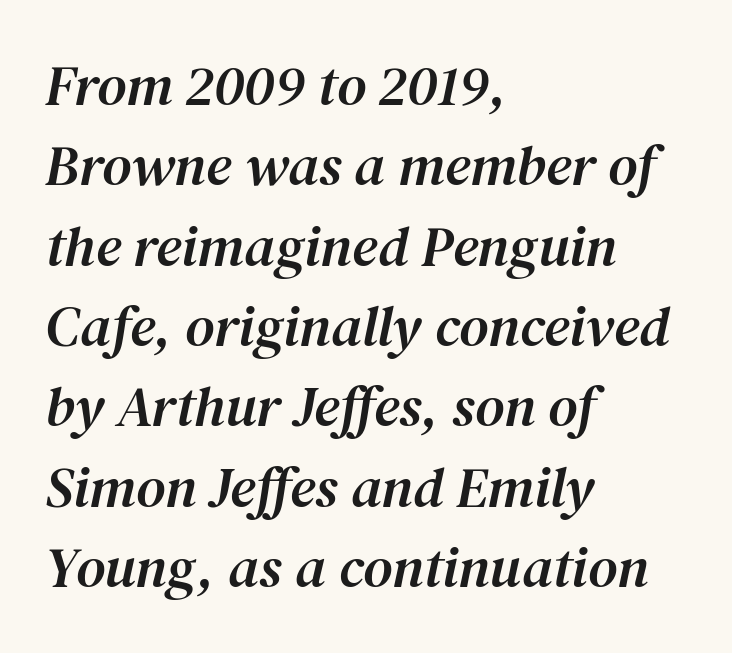
Q: Is the text italic (slanted)? A: Yes, it leans right by about 12 degrees.
Q: Is the typeface a serif or a sans-serif typeface? A: Serif.
Q: Is the text underlined? A: No.
Q: How is the paragraph aligned? A: Left-aligned.
Q: Is the spacing between letters normal or unusually wide? A: Normal.
Q: Is the spacing between lines tight, normal or loose? A: Normal.
Q: Width (condensed, normal, or wide)? A: Normal.
Q: Stroke contrast? A: Medium.
Q: x-height? A: Medium.
Q: Monospaced? A: No.
